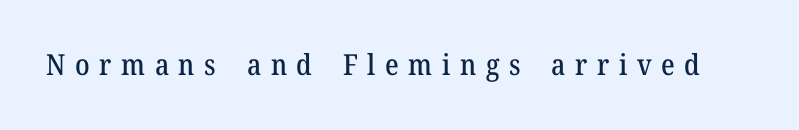
The image shows 29 px serif type, upright; set unusually wide letter spacing (+0.33 em), not underlined; medium stroke contrast and a medium x-height.
